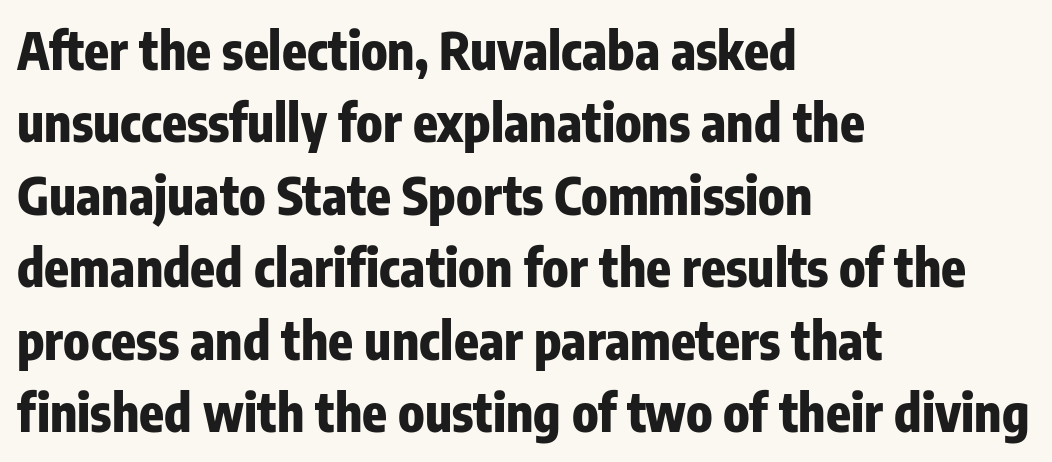
Q: Is the text bold? A: Yes.
Q: Is the text italic (slanted)? A: No, it is upright.
Q: Is the typeface a serif or a sans-serif typeface? A: Sans-serif.
Q: Is the text underlined? A: No.
Q: How is the paragraph aligned? A: Left-aligned.
Q: Is the spacing between letters normal or unusually wide? A: Normal.
Q: Is the spacing between lines tight, normal or loose? A: Normal.
Q: Width (condensed, normal, or wide)? A: Condensed.
Q: Stroke contrast? A: Low.
Q: x-height? A: Medium.
Q: Monospaced? A: No.
